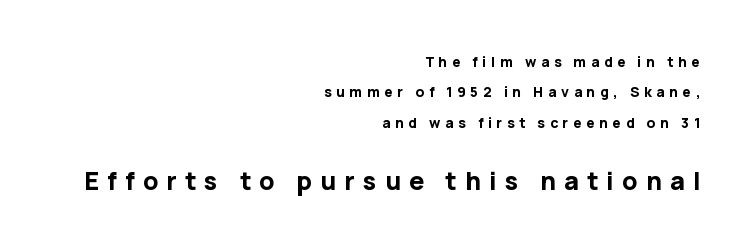
Posture: vertical. How are the letters spaced? Widely, with obvious added tracking. The line-height multiplier appears high, well above default. The typesetting leans heavy: a genuine bold. Unmarked baselines from the first word to the last. The lines in this sample share a right terminus and differ only in where they begin.
